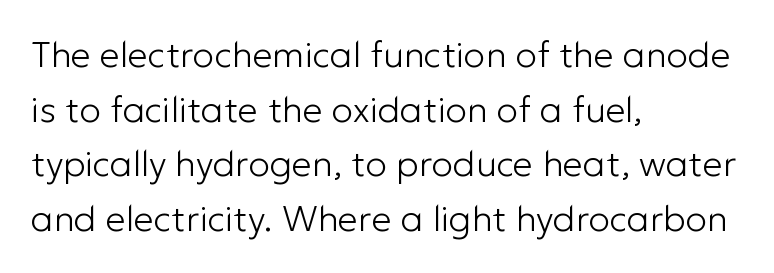
The image shows 36 px light sans-serif type, upright; set left-aligned, normal line spacing (1.52x), normal letter spacing, not underlined; low stroke contrast and a medium x-height.
